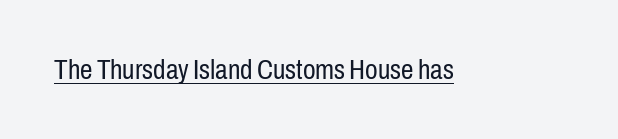
Characters follow at the spacing the type designer built in. The letters look calm and open, with moderate or lighter stems. Every word sits above its own underline. This sample has the flowing, uneven cadence of proportional lettering. Check where the strokes stop: nothing finishes them off — pure sans.
